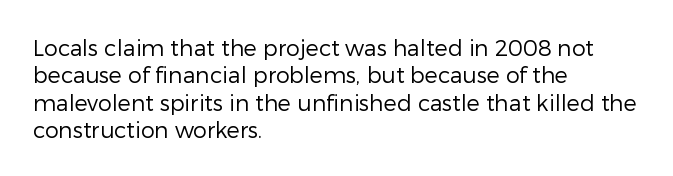
Rendered with straight, roman letterforms. Weight: not bold — regular or lighter. Words appear dense and cohesive because spacing is normal. Horizontal alignment here is leftward, the default for most running prose. A clean baseline with only descenders dipping below it.
